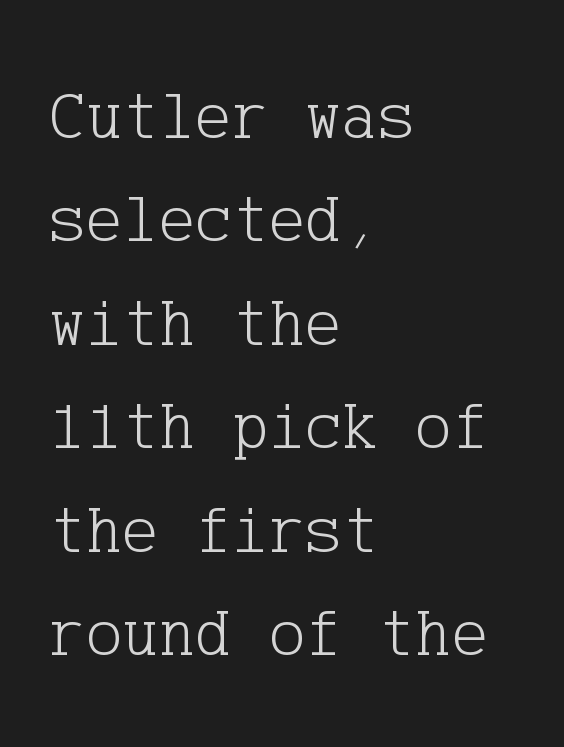
Q: Is the text bold? A: No.
Q: Is the text italic (slanted)? A: No, it is upright.
Q: Is the typeface a serif or a sans-serif typeface? A: Serif.
Q: Is the text underlined? A: No.
Q: How is the paragraph aligned? A: Left-aligned.
Q: Is the spacing between letters normal or unusually wide? A: Normal.
Q: Is the spacing between lines tight, normal or loose? A: Normal.
Q: Width (condensed, normal, or wide)? A: Normal.
Q: Stroke contrast? A: Low.
Q: x-height? A: Medium.
